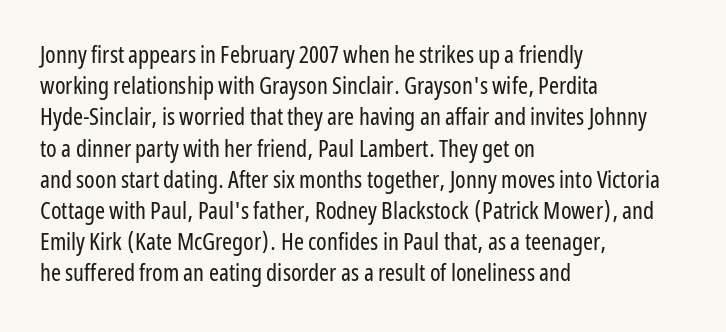
Q: Is the text bold? A: No.
Q: Is the text italic (slanted)? A: No, it is upright.
Q: Is the text underlined? A: No.
Q: How is the paragraph aligned? A: Left-aligned.
Q: Is the spacing between letters normal or unusually wide? A: Normal.
Q: Is the spacing between lines tight, normal or loose? A: Normal.
